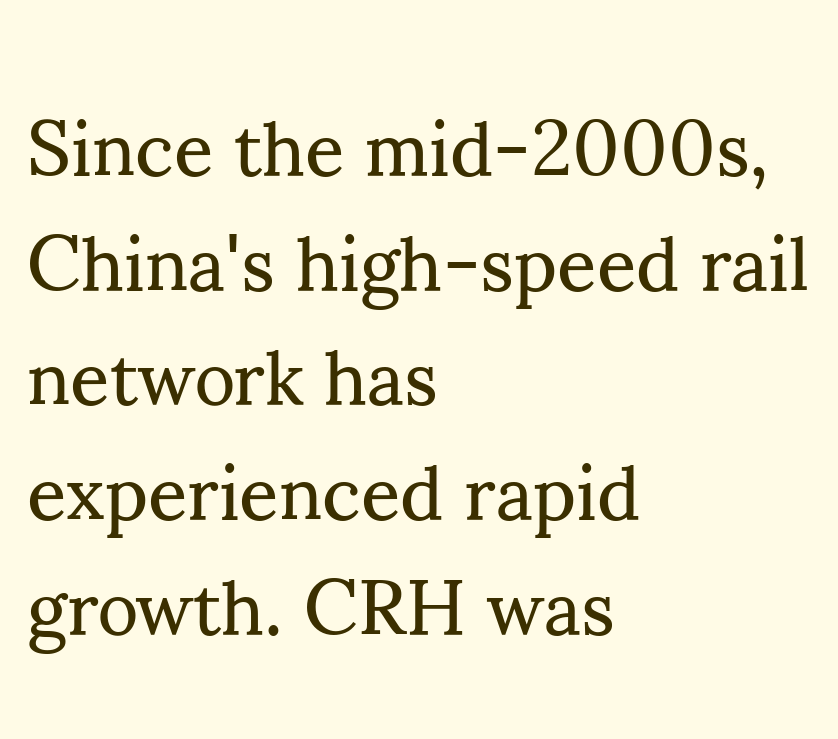
Q: Is the text bold? A: No.
Q: Is the text italic (slanted)? A: No, it is upright.
Q: Is the typeface a serif or a sans-serif typeface? A: Serif.
Q: Is the text underlined? A: No.
Q: How is the paragraph aligned? A: Left-aligned.
Q: Is the spacing between letters normal or unusually wide? A: Normal.
Q: Is the spacing between lines tight, normal or loose? A: Normal.
Q: Width (condensed, normal, or wide)? A: Normal.
Q: Stroke contrast? A: Medium.
Q: x-height? A: Small.
Q: Monospaced? A: No.
